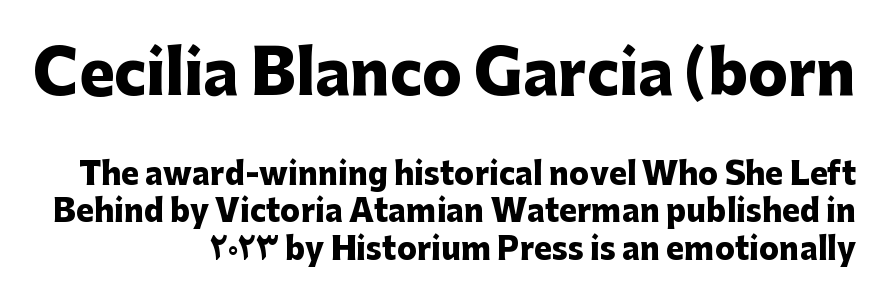
Q: Is the text bold? A: Yes.
Q: Is the text italic (slanted)? A: No, it is upright.
Q: Is the typeface a serif or a sans-serif typeface? A: Sans-serif.
Q: Is the text underlined? A: No.
Q: How is the paragraph aligned? A: Right-aligned.
Q: Is the spacing between letters normal or unusually wide? A: Normal.
Q: Is the spacing between lines tight, normal or loose? A: Normal.
Q: Which block of text is set in a larger size, the first (top) or the second (bottom)? A: The first (top) one.
Q: Width (condensed, normal, or wide)? A: Normal.
Q: Stroke contrast? A: Low.
Q: x-height? A: Medium.
Q: Monospaced? A: No.
